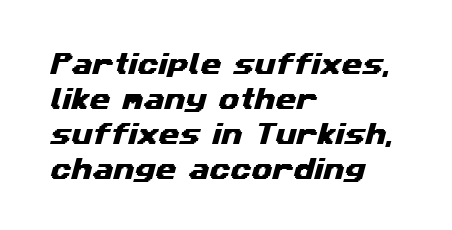
{"underline": "no", "align": "left", "line_spacing": "normal", "line_spacing_ratio": 1.46, "letter_spacing": "normal", "letter_spacing_em": 0.0, "glyph_px": 24}
